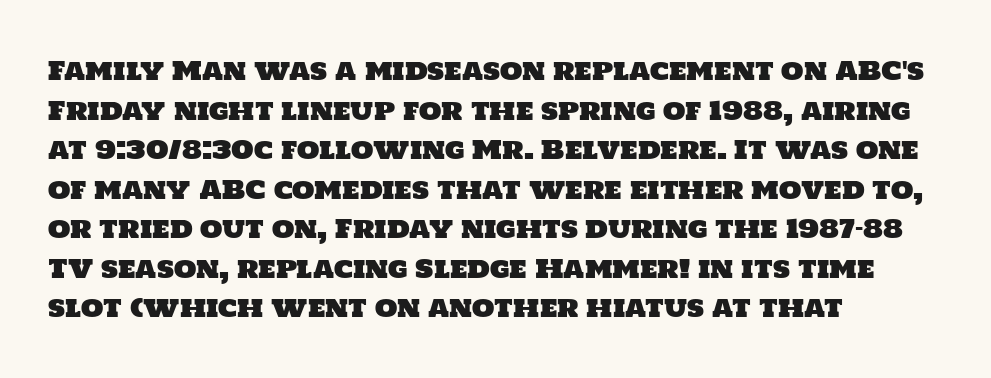
The passage shown is not underscored anywhere. Regarding leading, the lines here are spaced in the standard way. Line starts are locked; line ends wander. No extra tracking has been applied to these lines.
